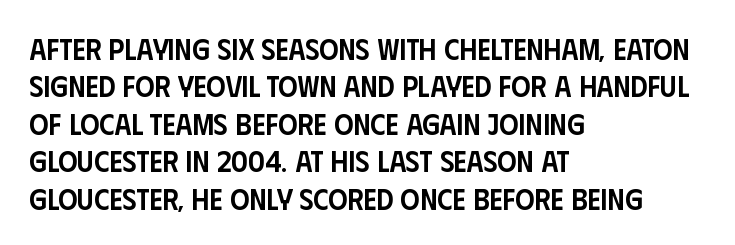
{"serif": "no", "italic": "no", "bold": "semi", "weight": "semibold", "width": "condensed", "stroke_contrast": "low", "x_height": "large", "monospaced": "no", "underline": "no", "align": "left", "line_spacing": "normal", "line_spacing_ratio": 1.25, "letter_spacing": "normal", "letter_spacing_em": 0.0, "glyph_px": 30}
